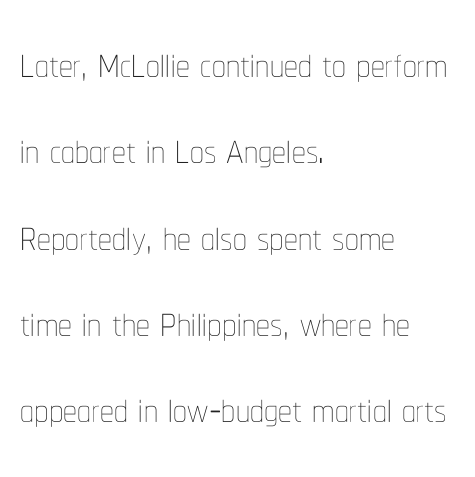
{"italic": "no", "bold": "no", "weight": "thin", "width": "condensed", "stroke_contrast": "low", "x_height": "medium", "monospaced": "no", "underline": "no", "align": "left", "line_spacing": "normal", "line_spacing_ratio": 1.57, "letter_spacing": "normal", "letter_spacing_em": 0.0, "glyph_px": 55}
